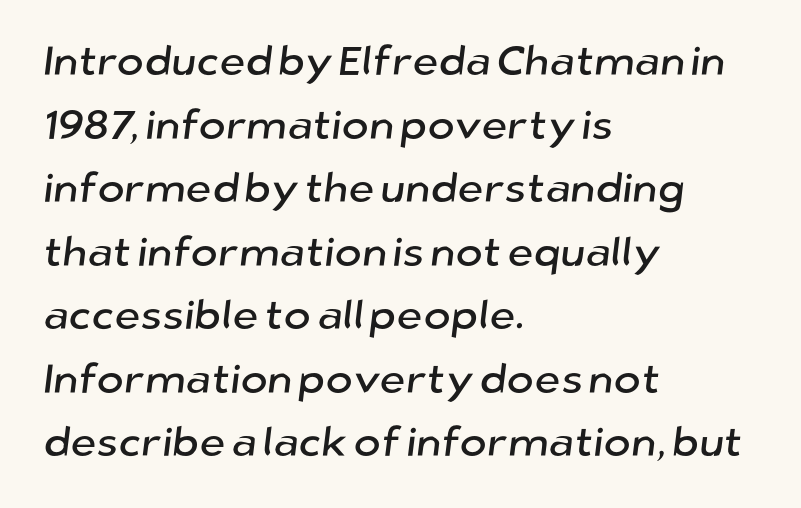
The image shows 41 px sans-serif type; set left-aligned, normal line spacing (1.55x), normal letter spacing, not underlined; low stroke contrast and a medium x-height.
